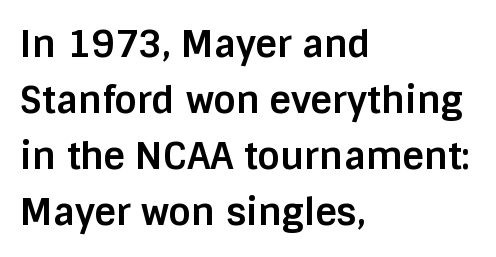
{"serif": "no", "italic": "no", "bold": "yes", "weight": "bold", "width": "normal", "stroke_contrast": "low", "x_height": "large", "monospaced": "no", "underline": "no", "align": "left", "line_spacing": "normal", "line_spacing_ratio": 1.51, "letter_spacing": "normal", "letter_spacing_em": 0.0, "glyph_px": 37}
